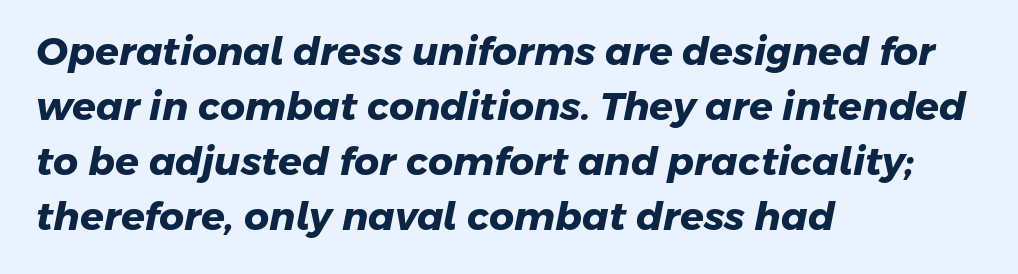
The image shows 39 px heavy sans-serif type; set left-aligned, normal line spacing (1.41x), normal letter spacing, not underlined; low stroke contrast and a medium x-height.
